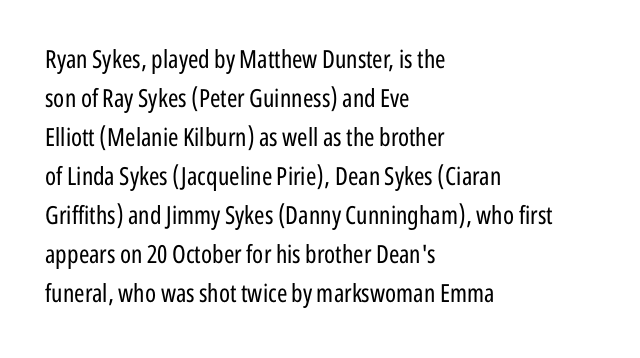
The space between consecutive lines is moderate. In terms of letterspacing, this is plain default setting. This rendering features lettering with no underline. Is the stroke heavy? The answer is a plain regular-or-lighter.
